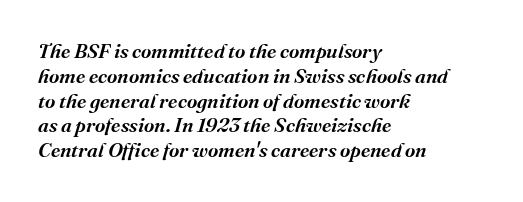
The image shows 20 px text type, italic (leaning right); set left-aligned, line spacing 1.24x, normal letter spacing, not underlined.
